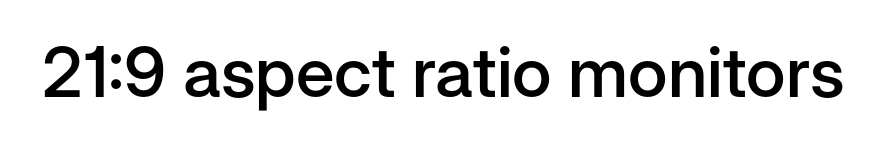
The image shows 70 px semibold sans-serif type, upright; set normal letter spacing, not underlined; low stroke contrast and a medium x-height.
